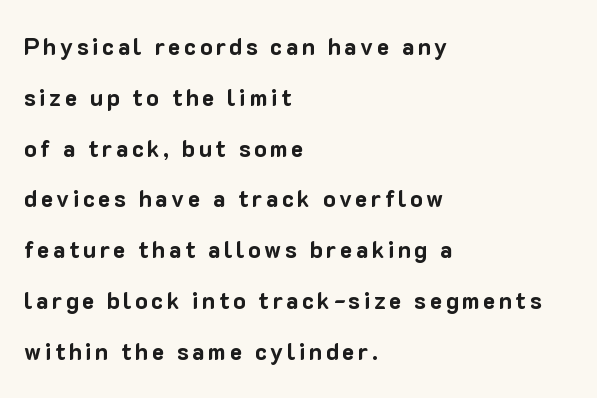
{"italic": "no", "bold": "yes", "underline": "no", "align": "left", "line_spacing": "loose", "line_spacing_ratio": 2.21, "glyph_px": 23}
